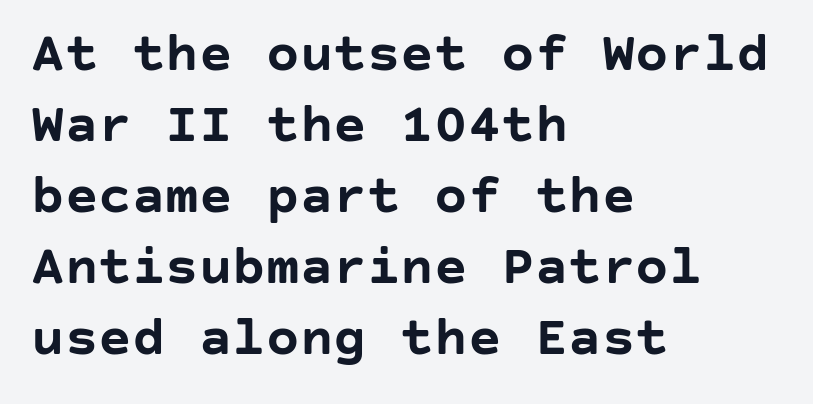
Q: Is the text bold? A: Yes.
Q: Is the text italic (slanted)? A: No, it is upright.
Q: Is the typeface a serif or a sans-serif typeface? A: Sans-serif.
Q: Is the text underlined? A: No.
Q: How is the paragraph aligned? A: Left-aligned.
Q: Is the spacing between letters normal or unusually wide? A: Normal.
Q: Is the spacing between lines tight, normal or loose? A: Normal.
Q: Width (condensed, normal, or wide)? A: Normal.
Q: Stroke contrast? A: Low.
Q: x-height? A: Large.
